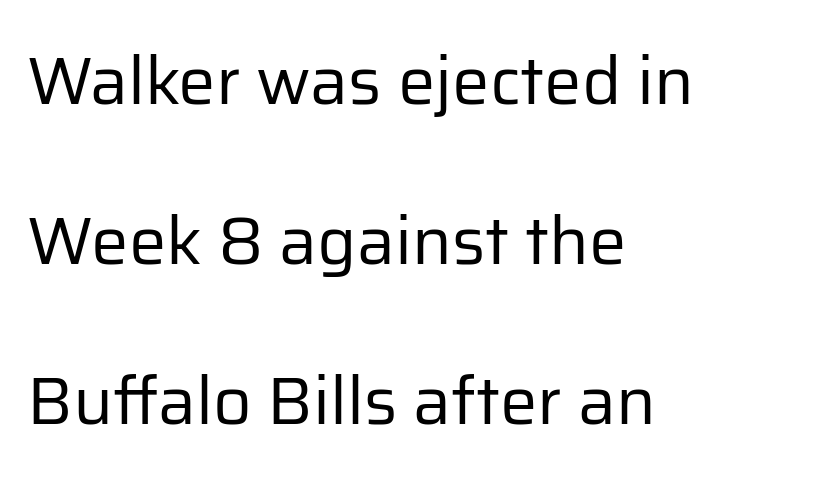
The typeface chosen for these lines omits serifs. The rendering uses natural spacing where letterforms have individual widths. If you measured baseline to baseline, you'd find a long distance. Notice how the passage keeps a crisp vertical edge on the left only. The font sits on the lighter half of the weight spectrum, regular included. A clean baseline with only descenders dipping below it.
